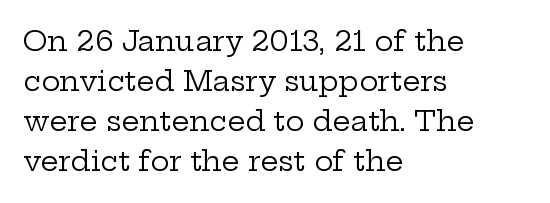
The image shows 28 px regular-weight, wide serif type, upright; set left-aligned, normal line spacing (1.43x), normal letter spacing, not underlined; low stroke contrast and a medium x-height.
